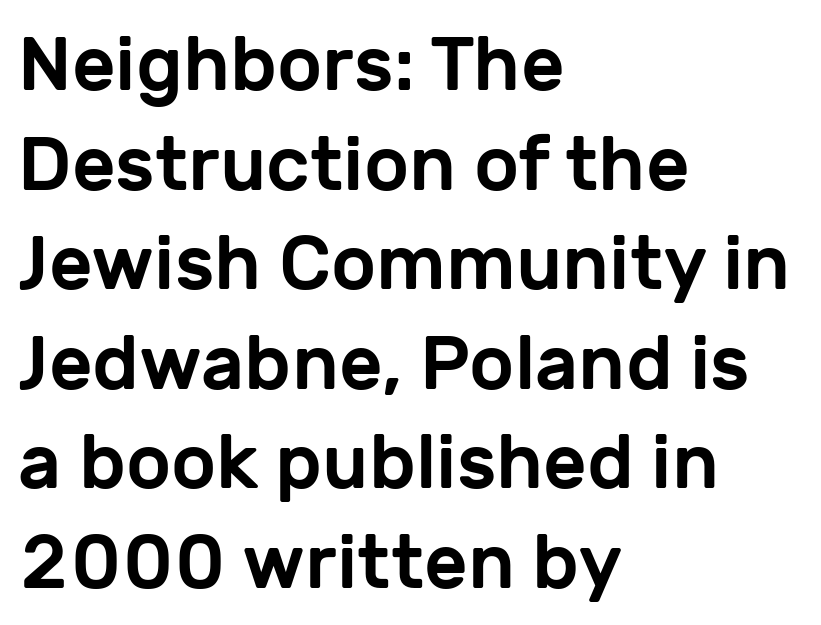
Q: Is the text italic (slanted)? A: No, it is upright.
Q: Is the typeface a serif or a sans-serif typeface? A: Sans-serif.
Q: Is the text underlined? A: No.
Q: How is the paragraph aligned? A: Left-aligned.
Q: Is the spacing between letters normal or unusually wide? A: Normal.
Q: Is the spacing between lines tight, normal or loose? A: Normal.
Q: Width (condensed, normal, or wide)? A: Normal.
Q: Stroke contrast? A: Low.
Q: x-height? A: Medium.
Q: Monospaced? A: No.
